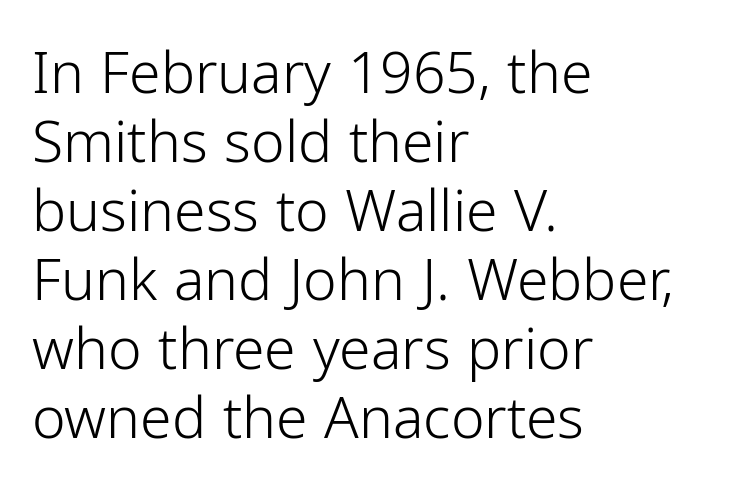
The image shows 57 px light sans-serif type, upright; set left-aligned, line spacing 1.21x, normal letter spacing, not underlined; low stroke contrast and a medium x-height.
